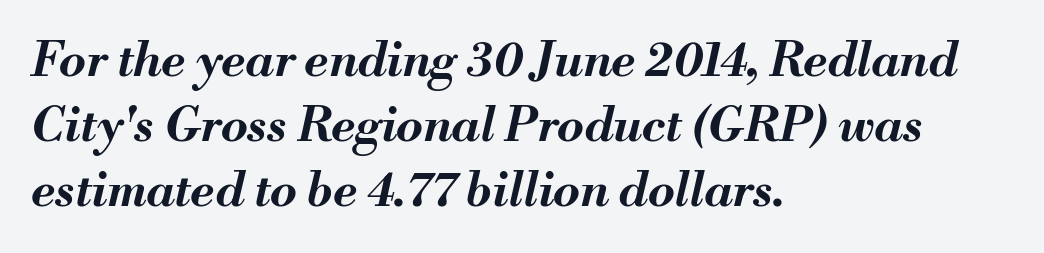
Q: Is the text bold? A: Yes.
Q: Is the text italic (slanted)? A: Yes, it leans right by about 13 degrees.
Q: Is the text underlined? A: No.
Q: How is the paragraph aligned? A: Left-aligned.
Q: Is the spacing between letters normal or unusually wide? A: Normal.
Q: Is the spacing between lines tight, normal or loose? A: Normal.
Q: Width (condensed, normal, or wide)? A: Normal.
Q: Stroke contrast? A: Medium.
Q: x-height? A: Small.
Q: Monospaced? A: No.
